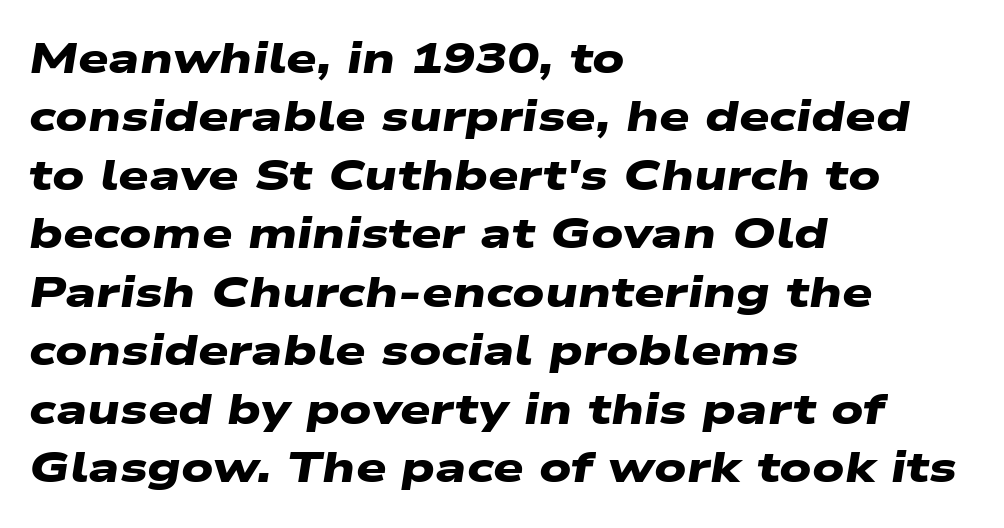
Note: no serifs on the glyphs. The horizontal fit of the characters is conventional and even. Normally led — the rows are evenly, conventionally spaced. The rendering uses natural spacing where letterforms have individual widths. Heft: maximum for text — a bold.
